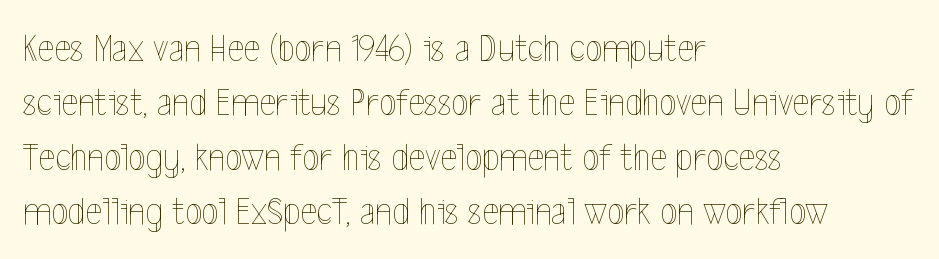
{"italic": "no", "bold": "no", "weight": "thin", "width": "condensed", "x_height": "medium", "monospaced": "no", "underline": "no", "align": "left", "line_spacing": "normal", "line_spacing_ratio": 1.36, "letter_spacing": "normal", "letter_spacing_em": 0.0, "glyph_px": 40}
